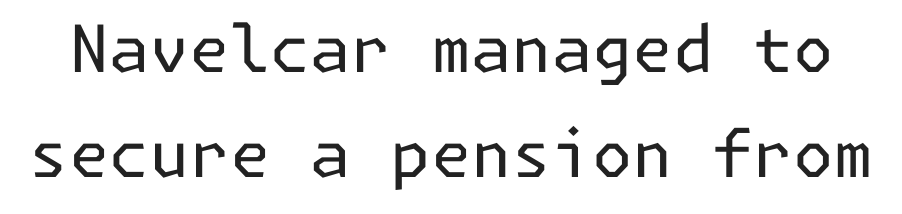
The image shows 65 px regular-weight sans-serif type, upright; set normal line spacing (1.62x), normal letter spacing, not underlined; low stroke contrast and a medium x-height.
